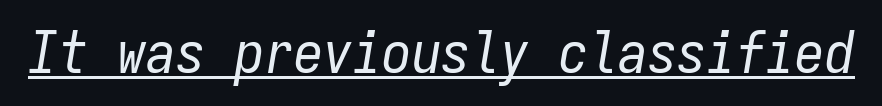
Q: Is the text bold? A: No.
Q: Is the text italic (slanted)? A: Yes, it leans right by about 9 degrees.
Q: Is the text underlined? A: Yes.
Q: Is the spacing between letters normal or unusually wide? A: Normal.
Q: Width (condensed, normal, or wide)? A: Condensed.
Q: Stroke contrast? A: Low.
Q: x-height? A: Medium.
Q: Monospaced? A: Yes.
